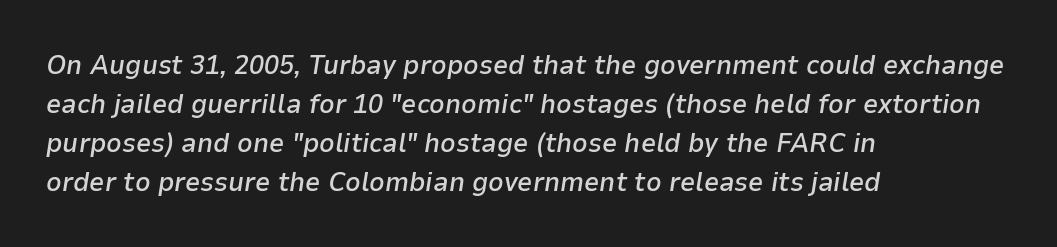
{"italic": "yes", "lean": "right", "slant_degrees": 9, "bold": "semi", "underline": "no", "align": "left", "line_spacing": "normal", "line_spacing_ratio": 1.44, "letter_spacing": "normal", "letter_spacing_em": 0.0, "glyph_px": 27}
